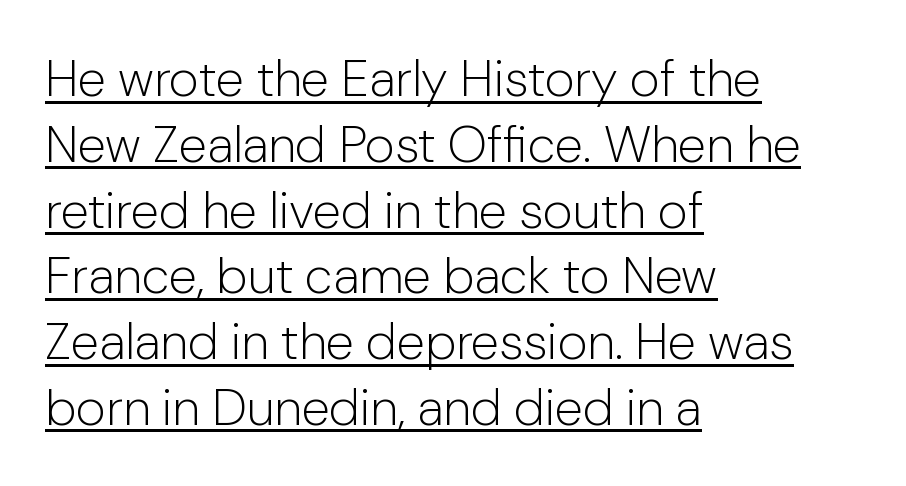
{"serif": "no", "italic": "no", "bold": "no", "weight": "light", "width": "normal", "stroke_contrast": "low", "x_height": "medium", "monospaced": "no", "underline": "yes", "align": "left", "line_spacing": "normal", "line_spacing_ratio": 1.29, "letter_spacing": "normal", "letter_spacing_em": 0.0, "glyph_px": 51}
